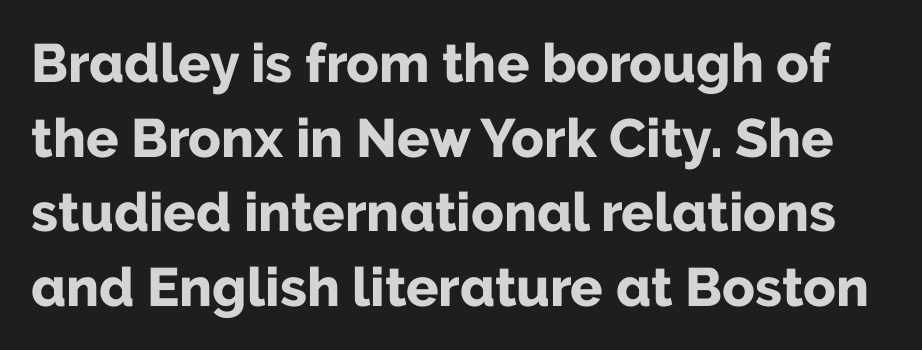
The image shows 54 px bold sans-serif type, upright; set normal line spacing (1.38x), normal letter spacing, not underlined; low stroke contrast and a medium x-height.
